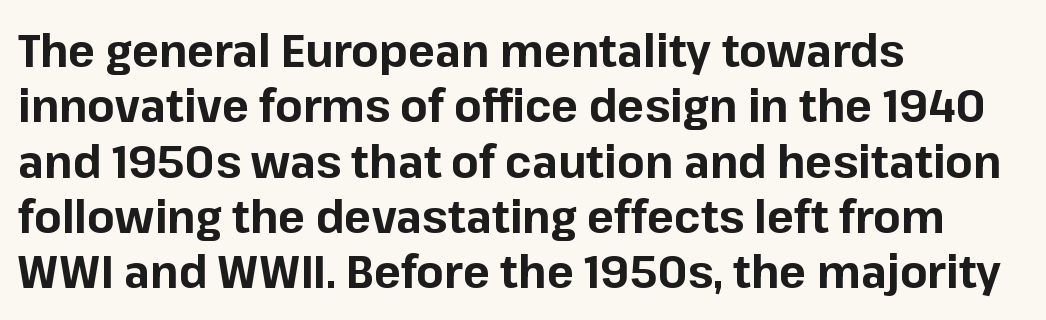
{"serif": "no", "italic": "no", "bold": "yes", "weight": "bold", "width": "normal", "stroke_contrast": "low", "x_height": "medium", "monospaced": "no", "underline": "no", "align": "left", "line_spacing_ratio": 1.23, "letter_spacing": "normal", "letter_spacing_em": 0.0, "glyph_px": 45}
